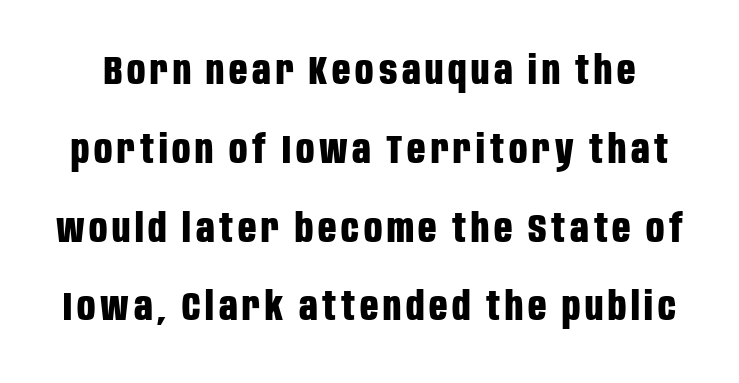
The rendering uses natural spacing where letterforms have individual widths. As a designer I'd log this as weight 700, bold. Italic: no, the glyphs are upright roman. Has an underline been added? It has not. Nope, no serifs anywhere on these letters.
